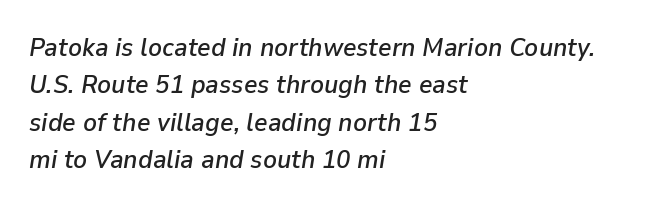
{"italic": "yes", "lean": "right", "slant_degrees": 9, "underline": "no", "align": "left", "line_spacing": "normal", "line_spacing_ratio": 1.44, "letter_spacing": "normal", "letter_spacing_em": 0.0, "glyph_px": 26}
